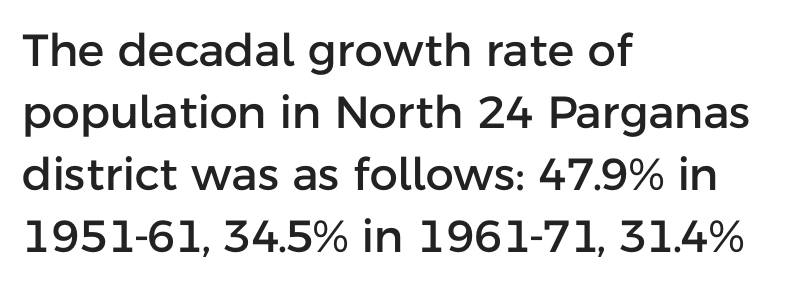
Horizontally, the lines are justified to the leading edge only. Nope, no serifs anywhere on these letters. Normally led — the rows are evenly, conventionally spaced. Is this a fixed-width face? No — the glyphs have proportional, varying widths.
